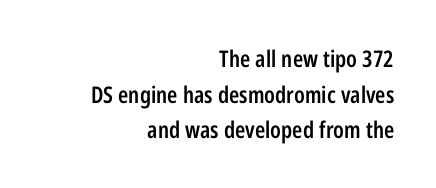
Line endings align vertically; line beginnings do not. The space beneath each line is pristine and unruled. Letter spacing: default. This sample uses an upright cut, with every glyph sitting square on the baseline.
